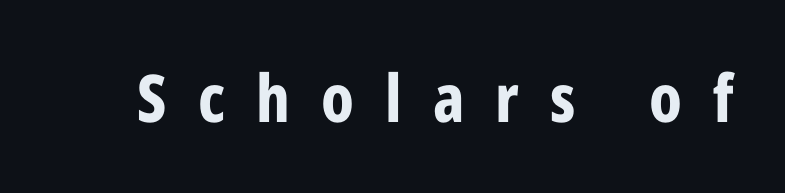
The image shows 66 px bold, condensed sans-serif type, upright; set unusually wide letter spacing (+0.47 em), not underlined; low stroke contrast and a medium x-height.
